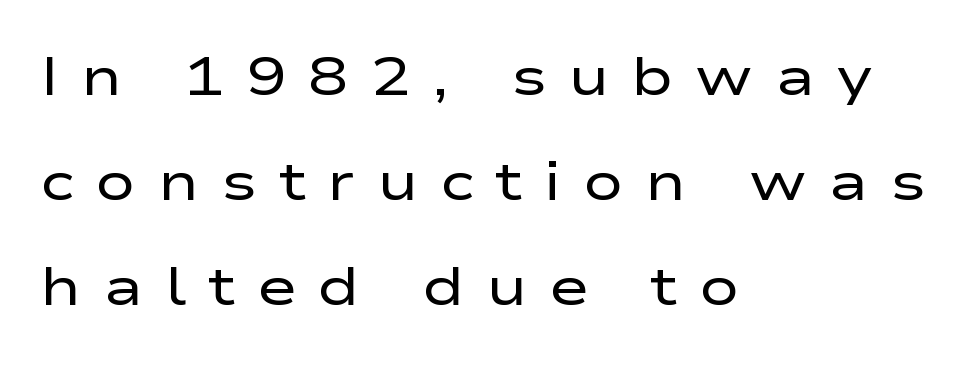
The image shows 54 px regular-weight, wide sans-serif type, upright; set left-aligned, loose line spacing (1.94x), unusually wide letter spacing (+0.4 em), not underlined; low stroke contrast and a medium x-height.
